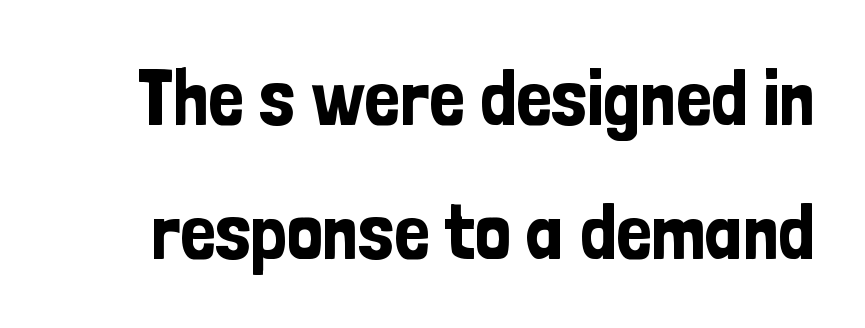
The image shows 79 px condensed sans-serif type, upright; set normal line spacing (1.69x), normal letter spacing, not underlined; low stroke contrast and a medium x-height.
